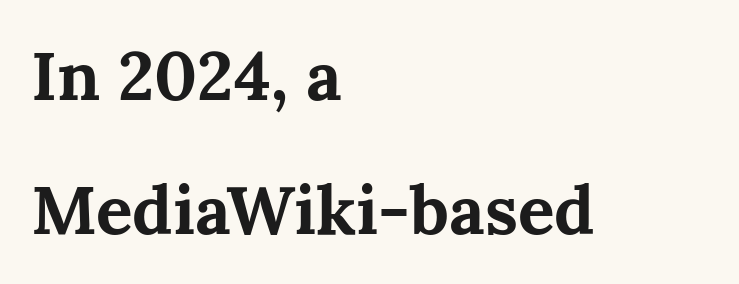
Vertically, the passage feels expansive, rows floating well apart. The paragraph has a hard left edge and a soft right edge. Letterform terminals end in serifs throughout the passage. The face used here is proportionally spaced, like ordinary book or web type. This sample uses an upright cut, with every glyph sitting square on the baseline.
